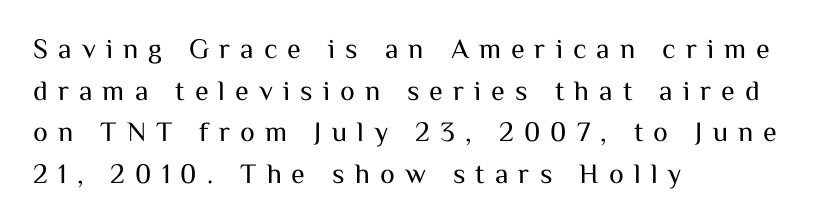
A typesetter would call this leading conventional body-copy spacing. All the whitespace from short lines collects on the right. Type style note: lacks serifs. The letters advance in unequal steps, a hallmark of proportional type. The passage shown is not bold in any degree. The baseline area is clear.
